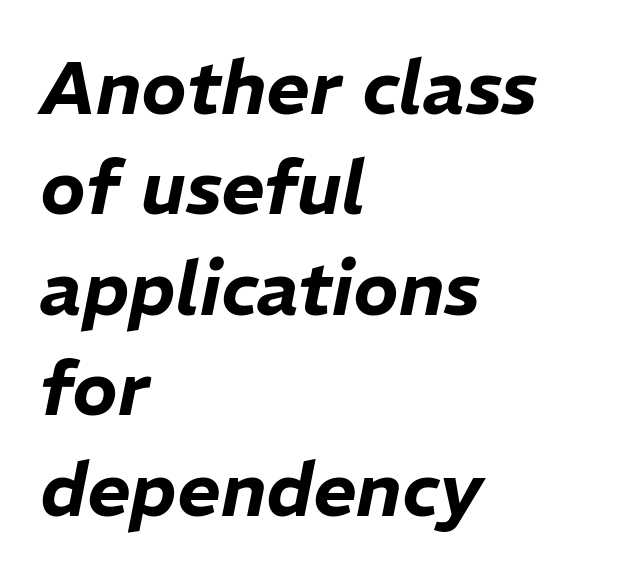
Just letters on the line, the space beneath them empty. Looks like regular typesetting: each glyph gets only the width it needs. Left-aligned paragraph, ragged on the right. Compared with typical paragraphs, the rows here are spaced about the same. Between one letter and the next there's only the usual sliver of space. Observe the lean: these are italic letterforms.
